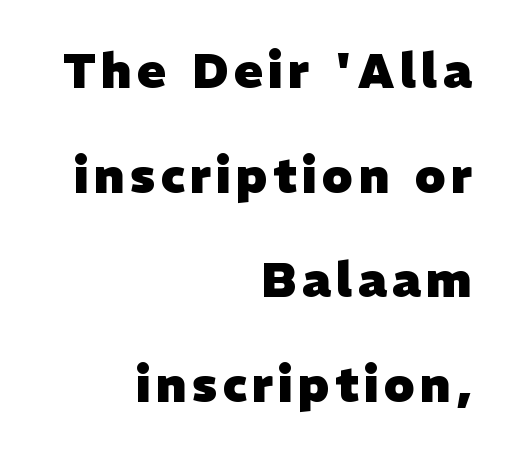
{"serif": "no", "bold": "yes", "weight": "heavy", "width": "normal", "stroke_contrast": "low", "x_height": "medium", "monospaced": "no", "underline": "no", "align": "right", "line_spacing": "loose", "line_spacing_ratio": 2.18, "glyph_px": 48}
